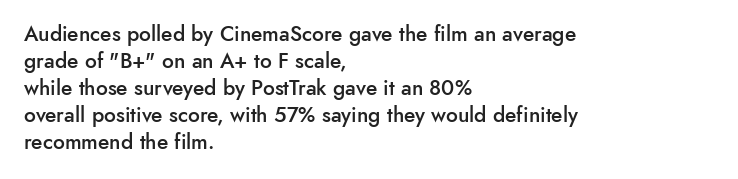
The image shows 21 px text type, upright; set left-aligned, normal line spacing (1.29x), normal letter spacing, not underlined.
